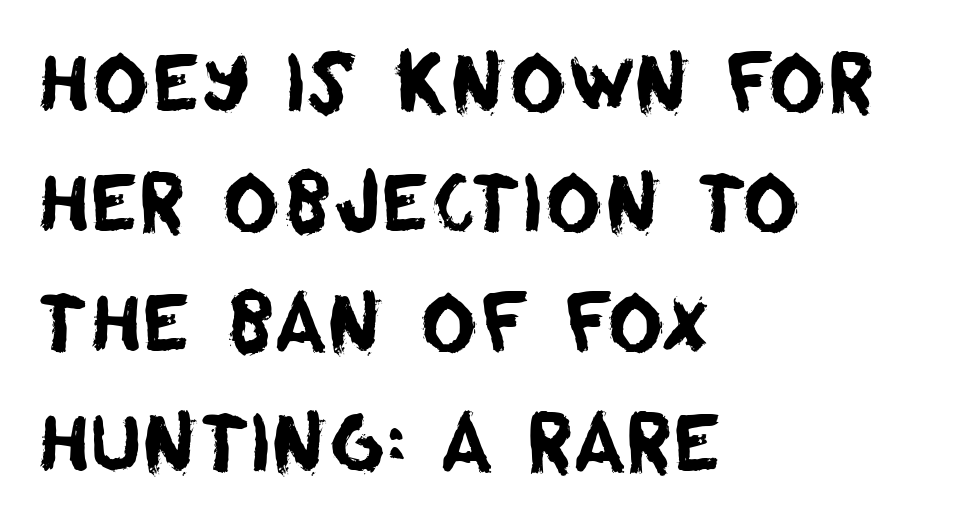
Q: Is the typeface a serif or a sans-serif typeface? A: Sans-serif.
Q: Is the text underlined? A: No.
Q: How is the paragraph aligned? A: Left-aligned.
Q: Is the spacing between letters normal or unusually wide? A: Normal.
Q: Is the spacing between lines tight, normal or loose? A: Normal.
Q: Width (condensed, normal, or wide)? A: Normal.
Q: Stroke contrast? A: Low.
Q: x-height? A: Large.
Q: Monospaced? A: No.
